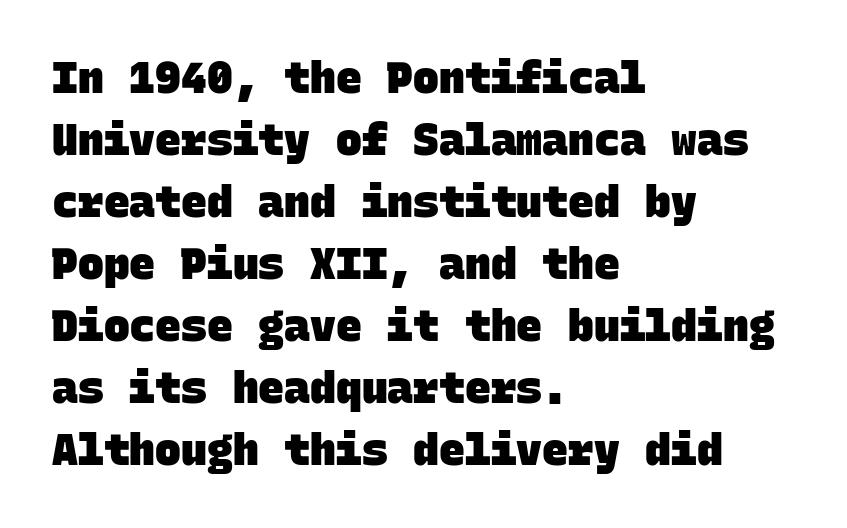
{"serif": "no", "bold": "yes", "weight": "heavy", "width": "normal", "stroke_contrast": "low", "x_height": "large", "monospaced": "yes", "underline": "no", "align": "left", "line_spacing": "normal", "line_spacing_ratio": 1.44, "letter_spacing": "normal", "letter_spacing_em": 0.0, "glyph_px": 43}
